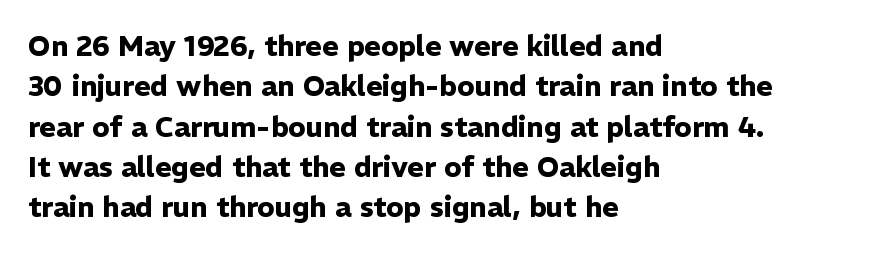
This is heavy type, rendered in bold. Students, observe: this is what conventionally led text looks like. Posture: straight, roman, zero tilt. Each line starts at the same left margin while the right side varies.
